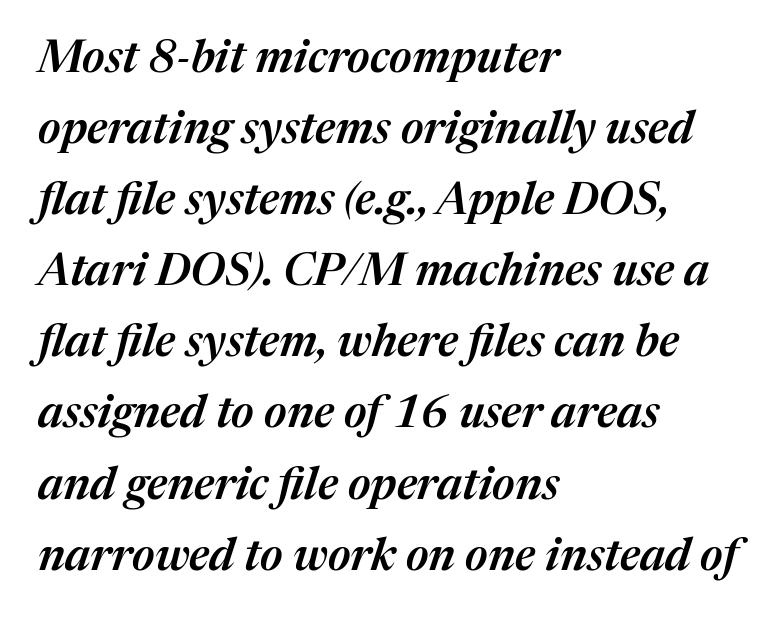
Q: Is the text bold? A: Semi-bold.
Q: Is the text italic (slanted)? A: Yes, it leans right by about 17 degrees.
Q: Is the text underlined? A: No.
Q: How is the paragraph aligned? A: Left-aligned.
Q: Is the spacing between letters normal or unusually wide? A: Normal.
Q: Is the spacing between lines tight, normal or loose? A: Normal.
Q: Width (condensed, normal, or wide)? A: Normal.
Q: Stroke contrast? A: Medium.
Q: x-height? A: Medium.
Q: Monospaced? A: No.
